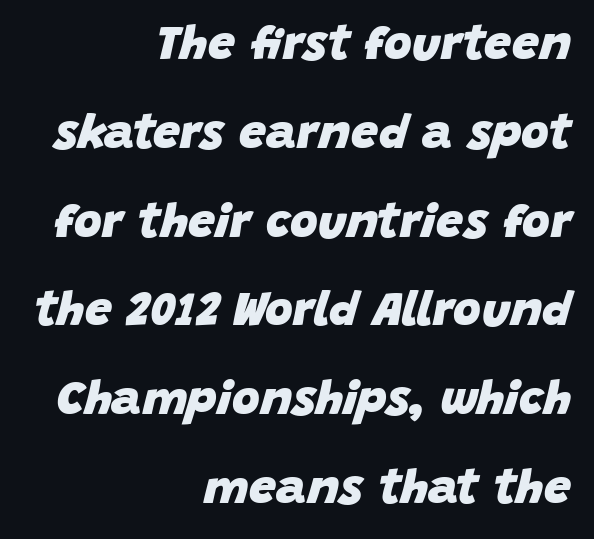
The image shows 48 px heavy type, italic (leaning right); set right-aligned, line spacing 1.85x, normal letter spacing, not underlined; low stroke contrast and a large x-height.
